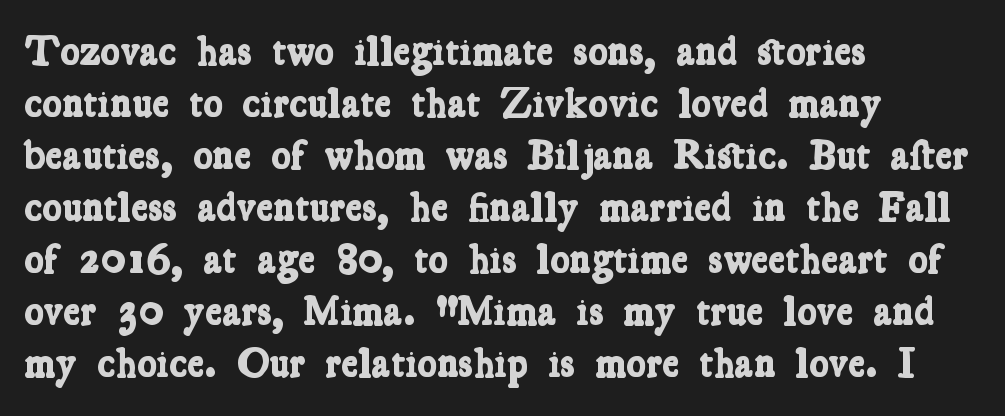
Spacing verdict: proportional, widths tailored to each character. Short note: letters normally spaced. A normal amount of white space separates one row of letters from the next. Anything drawn beneath the words? Only blank space. Is the block centered? No — it sits flush against the left margin.
